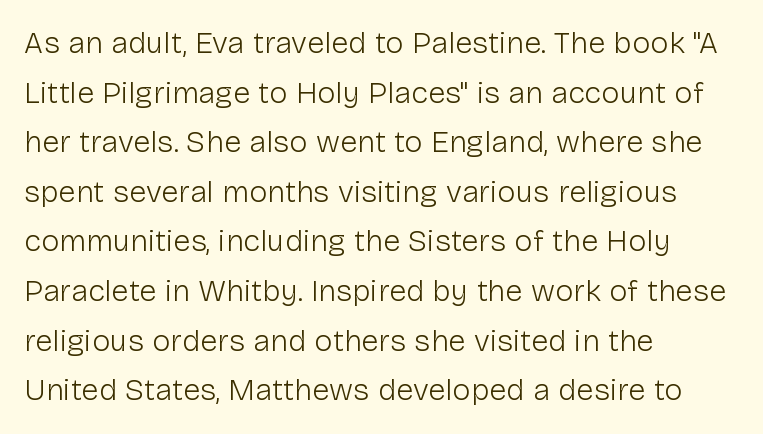
The image shows 31 px light sans-serif type, upright; set left-aligned, normal line spacing (1.6x), normal letter spacing, not underlined; low stroke contrast and a medium x-height.
